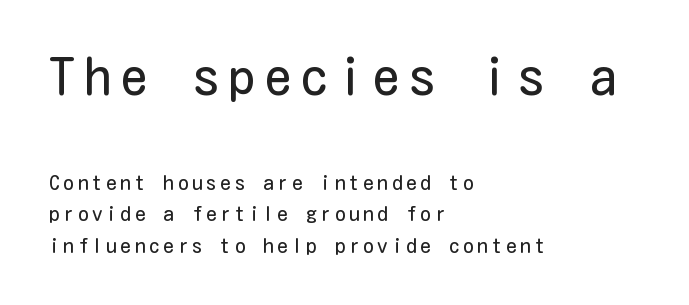
Regular leading. Type size steps down from the first block to the second. Check under the words: just untouched page. Typeset ragged right — the left edge is the straight one. If you drew a line through each stem, it would be perfectly vertical. Observe the absence of serifs on each vertical stroke in this sample.
